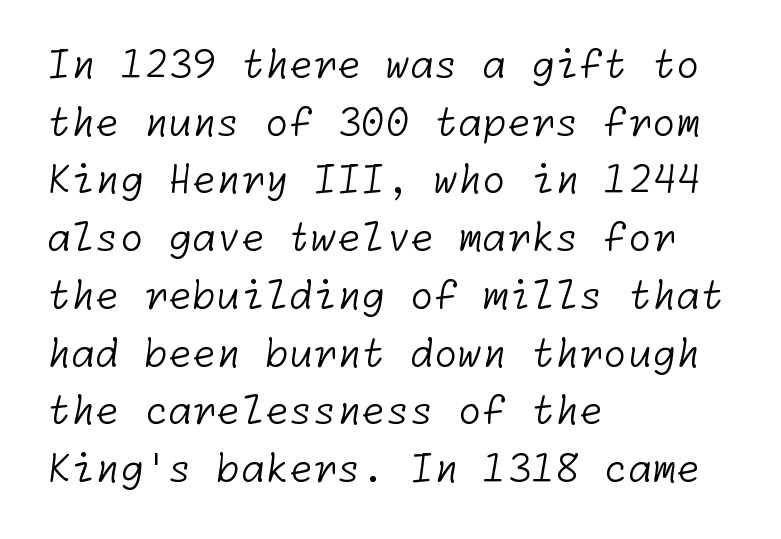
{"serif": "no", "bold": "no", "weight": "light", "width": "normal", "stroke_contrast": "low", "x_height": "medium", "underline": "no", "align": "left", "line_spacing": "normal", "line_spacing_ratio": 1.48, "letter_spacing": "normal", "letter_spacing_em": 0.0, "glyph_px": 39}
